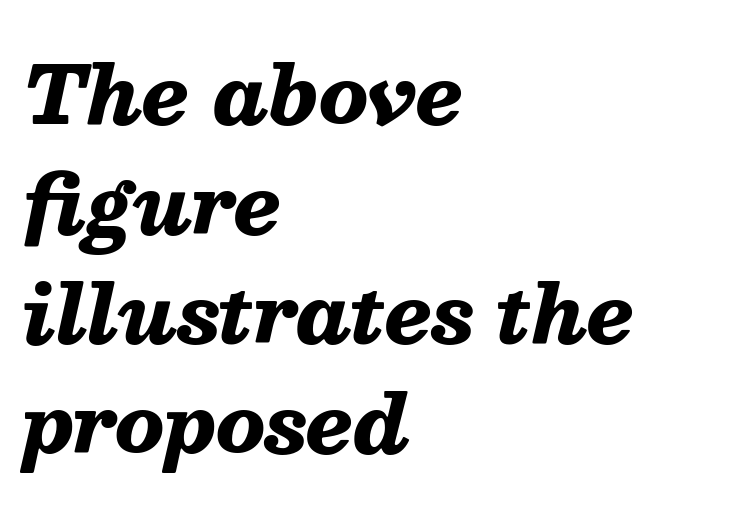
Q: Is the text bold? A: Yes.
Q: Is the text italic (slanted)? A: Yes, it leans right by about 13 degrees.
Q: Is the text underlined? A: No.
Q: How is the paragraph aligned? A: Left-aligned.
Q: Is the spacing between letters normal or unusually wide? A: Normal.
Q: Is the spacing between lines tight, normal or loose? A: Normal.
Q: Width (condensed, normal, or wide)? A: Normal.
Q: Stroke contrast? A: Medium.
Q: x-height? A: Medium.
Q: Monospaced? A: No.
